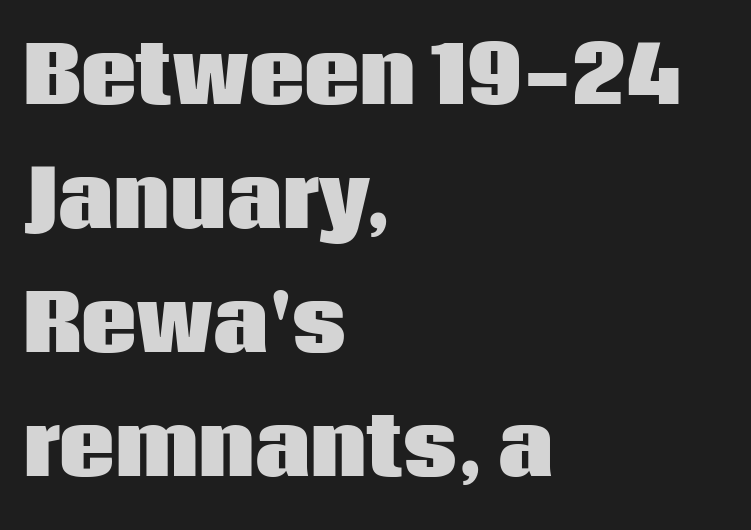
The image shows 78 px heavy sans-serif type, upright; set left-aligned, normal line spacing (1.59x), normal letter spacing, not underlined; low stroke contrast and a large x-height.
